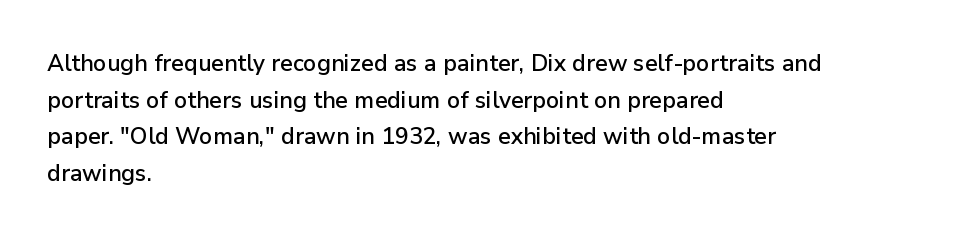
Q: Is the text italic (slanted)? A: No, it is upright.
Q: Is the text underlined? A: No.
Q: How is the paragraph aligned? A: Left-aligned.
Q: Is the spacing between letters normal or unusually wide? A: Normal.
Q: Is the spacing between lines tight, normal or loose? A: Normal.
